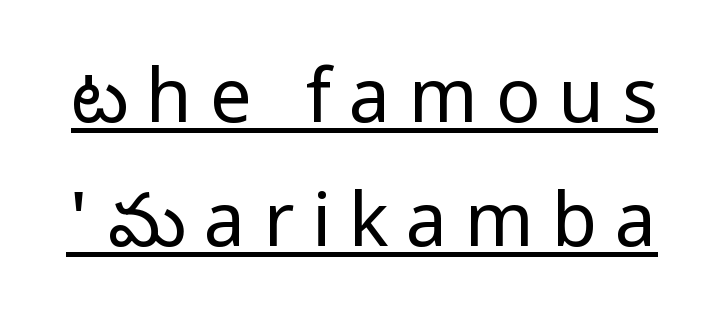
The axis of the letterforms is exactly vertical. Spacing verdict: proportional, widths tailored to each character. Check the space under the baseline: a stroke is drawn there. The font sits on the lighter half of the weight spectrum, regular included.
